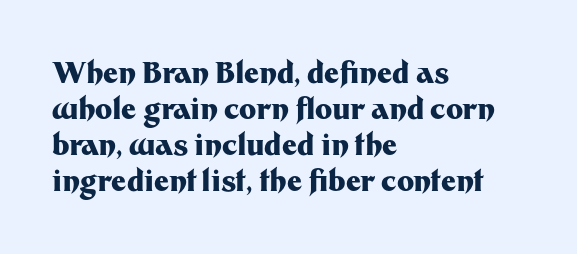
The string is rendered with underlining switched off. What kind of face is this? One without serifs — a sans. What stands out about the letter spacing? Nothing — it is the standard amount. The passage shown is emphatically bold. The rendering uses natural spacing where letterforms have individual widths. Italic: no, the glyphs are upright roman.
